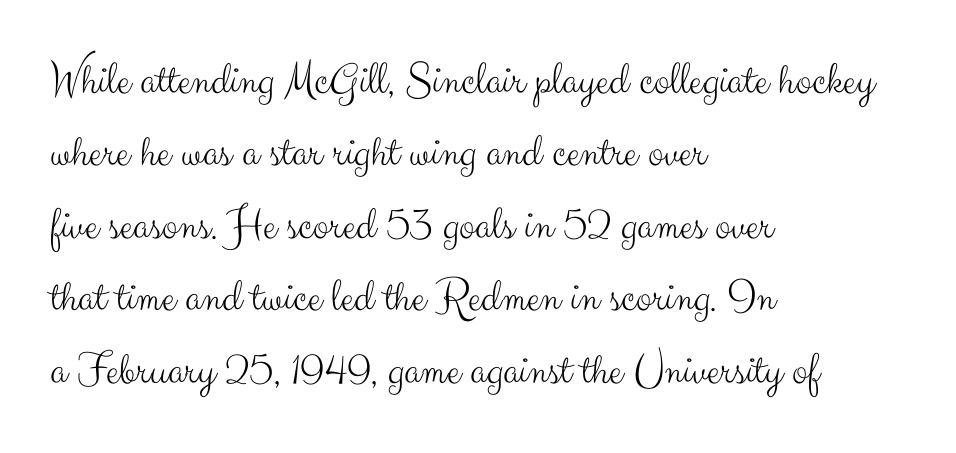
Visually the block forms a straight wall on the left and a jagged coastline on the right. Quick note: underline off. Caption: face not bold, strokes unweighted. A typesetter would call this zero additional tracking.
